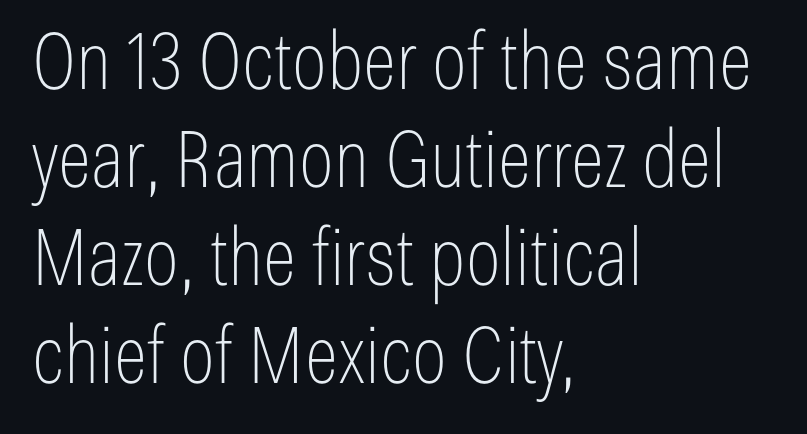
{"serif": "no", "italic": "no", "bold": "no", "weight": "thin", "width": "condensed", "stroke_contrast": "low", "x_height": "medium", "monospaced": "no", "underline": "no", "align": "left", "line_spacing_ratio": 1.24, "letter_spacing": "normal", "letter_spacing_em": 0.0, "glyph_px": 79}
